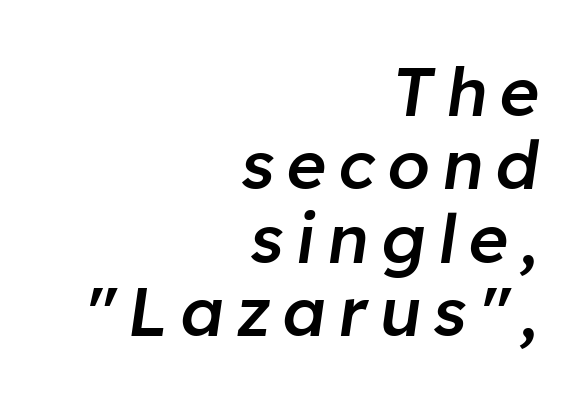
The image shows 68 px semibold type, italic (leaning right); set right-aligned, tight line spacing (1.08x), not underlined; low stroke contrast and a medium x-height.
